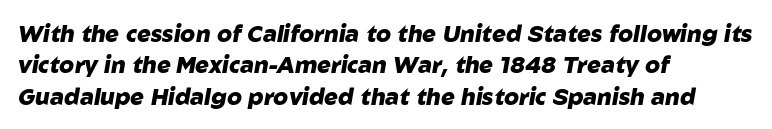
{"italic": "yes", "lean": "right", "slant_degrees": 10, "bold": "yes", "underline": "no", "align": "left", "line_spacing": "normal", "line_spacing_ratio": 1.36, "letter_spacing": "normal", "letter_spacing_em": 0.0, "glyph_px": 23}
